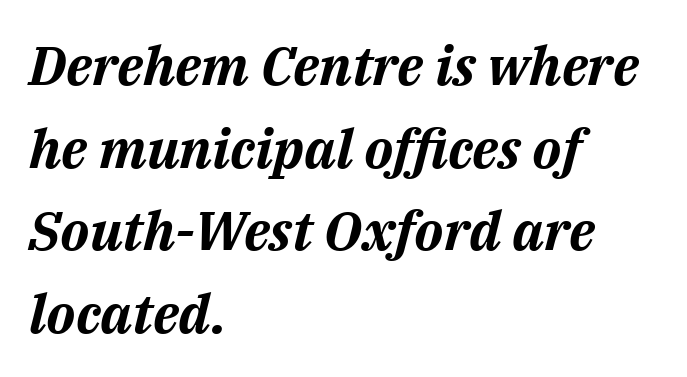
If you drew a ruler down the left edge, every line would touch it. These lines carry a lot of weight — the face is fully bold. Caption: standard tracking, unaltered. The designer left line spacing at the default. Has an underline been added? It has not.
